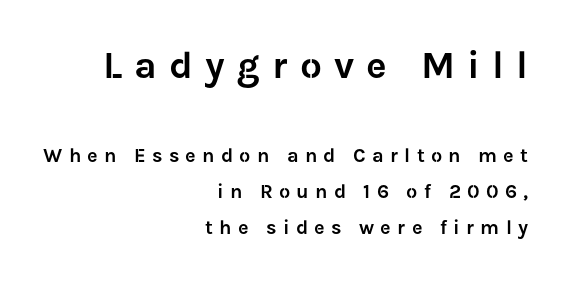
The image shows 39 px sans-serif type, upright; set right-aligned, line spacing 1.8x, unusually wide letter spacing (+0.31 em), not underlined; the first (top) block is 1.95x larger; low stroke contrast and a medium x-height.
